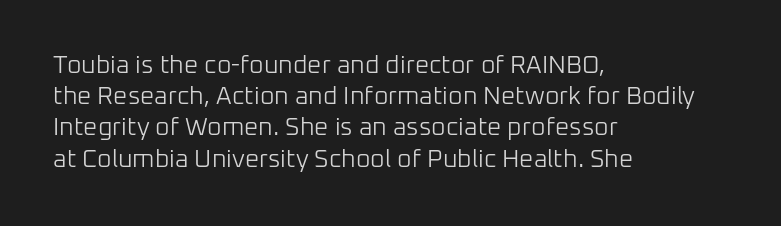
The image shows 25 px text type, upright; set left-aligned, normal line spacing (1.25x), normal letter spacing, not underlined.
